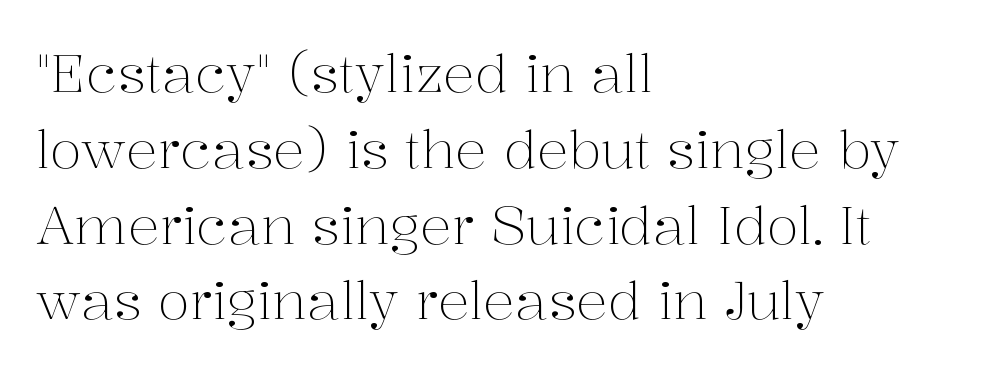
The image shows 53 px light serif type, upright; set left-aligned, normal line spacing (1.43x), normal letter spacing, not underlined; medium stroke contrast and a medium x-height.
